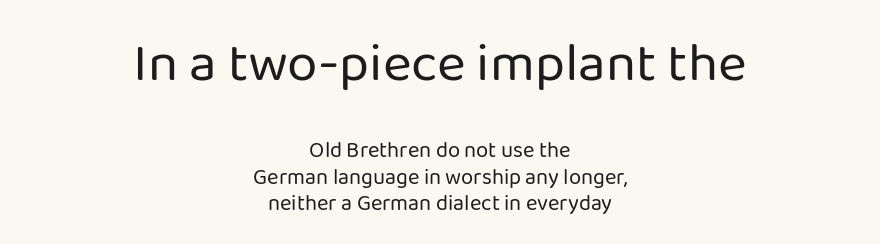
The image shows 55 px regular-weight sans-serif type, upright; set centered, line spacing 1.19x, normal letter spacing, not underlined; the first (top) block is 2.5x larger; low stroke contrast and a medium x-height.
